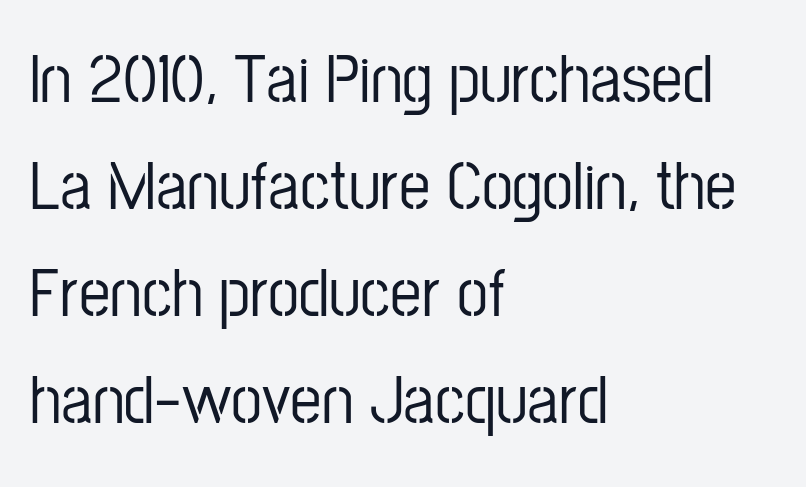
Q: Is the text italic (slanted)? A: No, it is upright.
Q: Is the typeface a serif or a sans-serif typeface? A: Sans-serif.
Q: Is the text underlined? A: No.
Q: How is the paragraph aligned? A: Left-aligned.
Q: Is the spacing between letters normal or unusually wide? A: Normal.
Q: Is the spacing between lines tight, normal or loose? A: Normal.
Q: Width (condensed, normal, or wide)? A: Condensed.
Q: Stroke contrast? A: Low.
Q: x-height? A: Medium.
Q: Monospaced? A: No.
